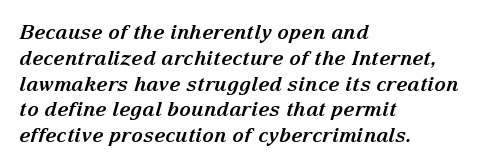
The image shows 20 px bold type, italic (leaning right); set left-aligned, normal line spacing (1.29x), normal letter spacing, not underlined.
